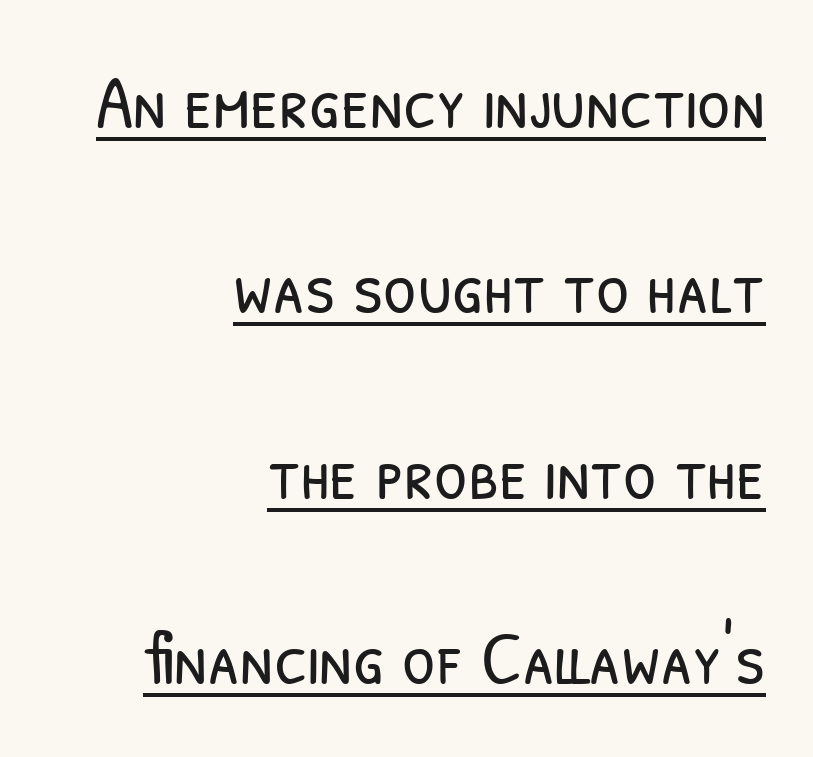
{"serif": "no", "bold": "no", "weight": "light", "width": "condensed", "stroke_contrast": "low", "x_height": "medium", "monospaced": "no", "underline": "yes", "align": "right", "line_spacing": "loose", "line_spacing_ratio": 2.44, "letter_spacing": "normal", "letter_spacing_em": 0.0, "glyph_px": 76}
